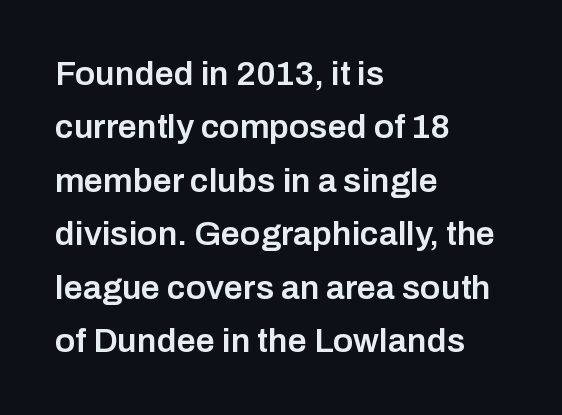
Looks like regular typesetting: each glyph gets only the width it needs. This sample is left-justified, so line endings fall wherever the words run out. I'd describe the lettering as semibold — firm but not a full bold. Grotesque or geometric, the face here clearly has no serifs. A normal amount of white space separates one row of letters from the next.
